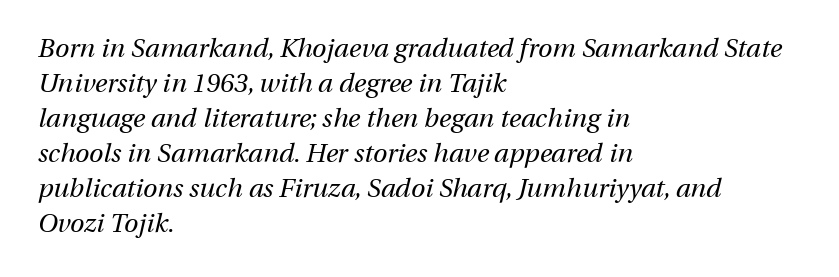
Underlining? Definitely not there. Stroke thickness stays within the range of a standard reading face or lighter. Characters follow at the spacing the type designer built in. Posture: slanted. Is there much room between lines? A standard amount, neither cramped nor airy.
